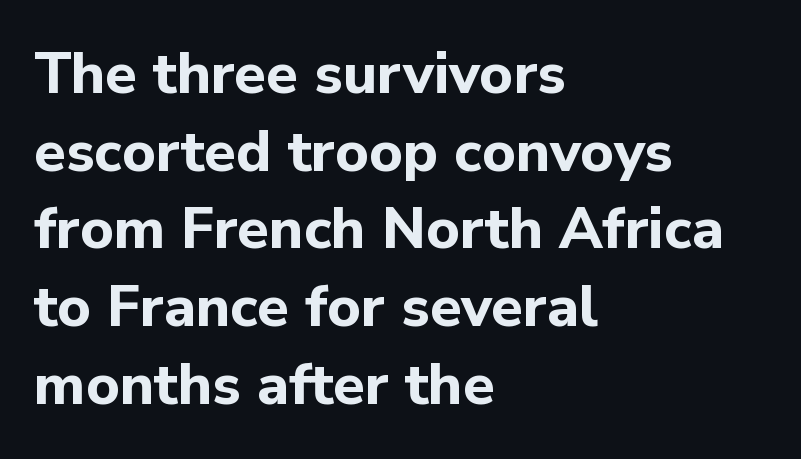
The image shows 58 px bold sans-serif type, upright; set left-aligned, normal line spacing (1.34x), normal letter spacing, not underlined; low stroke contrast and a medium x-height.
